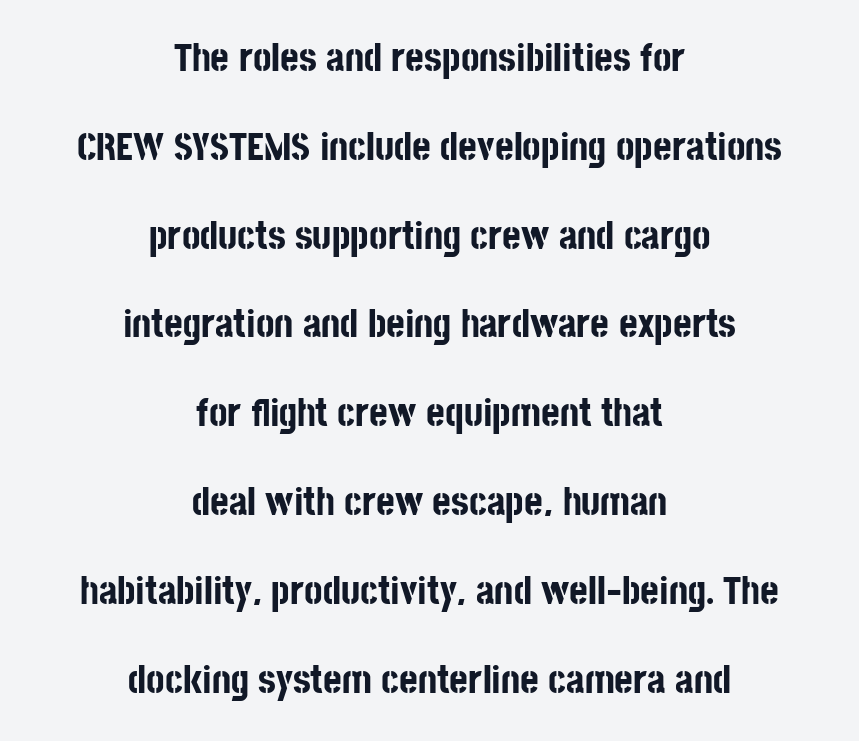
{"serif": "no", "italic": "no", "bold": "yes", "weight": "bold", "width": "condensed", "stroke_contrast": "low", "x_height": "large", "monospaced": "no", "underline": "no", "align": "center", "line_spacing": "loose", "line_spacing_ratio": 2.22, "letter_spacing": "normal", "letter_spacing_em": 0.0, "glyph_px": 40}
